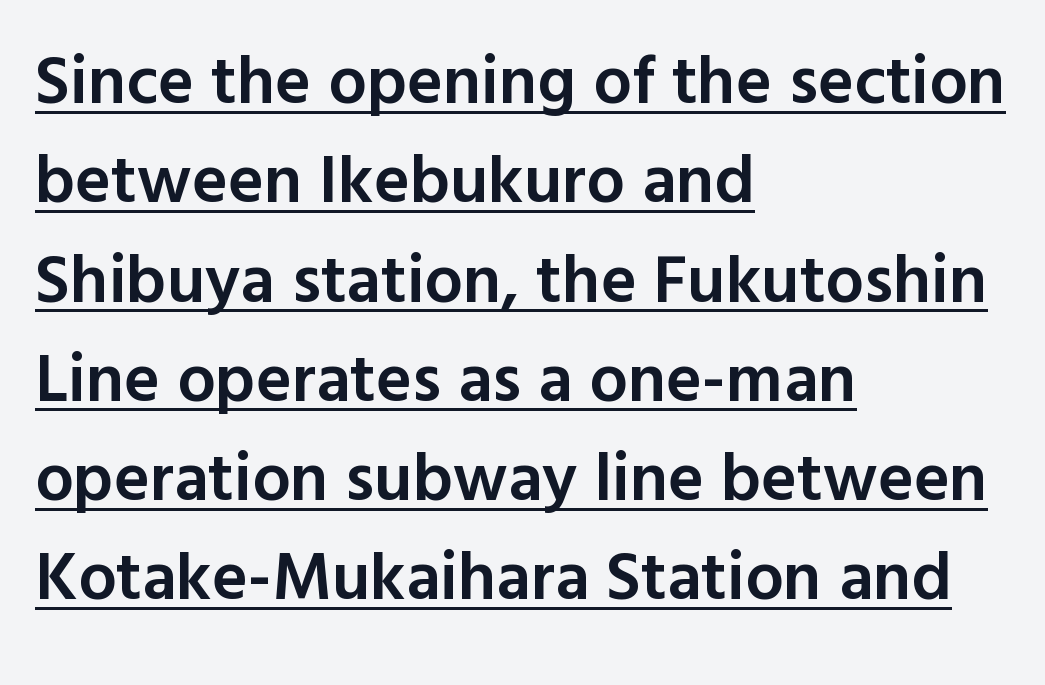
The image shows 68 px semibold sans-serif type, upright; set left-aligned, normal line spacing (1.46x), normal letter spacing, underlined; a medium x-height.
